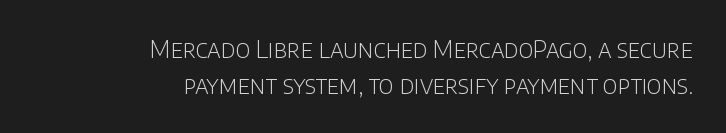
Italic? Not at all — the glyphs are vertical. Honestly, the letter spacing is just normal — you wouldn't notice it. Casual observation: everything's shoved over to the right. Is there much room between lines? A standard amount, neither cramped nor airy. Nobody drew a line under any word here. Weight: regular or lighter.
